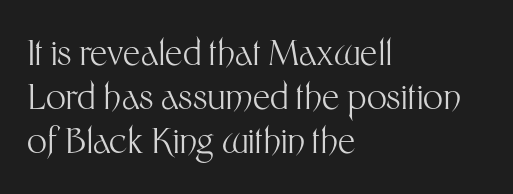
{"serif": "no", "italic": "no", "bold": "no", "weight": "light", "width": "normal", "stroke_contrast": "medium", "x_height": "medium", "monospaced": "no", "underline": "no", "align": "left", "line_spacing": "normal", "line_spacing_ratio": 1.26, "letter_spacing": "normal", "letter_spacing_em": 0.0, "glyph_px": 35}
